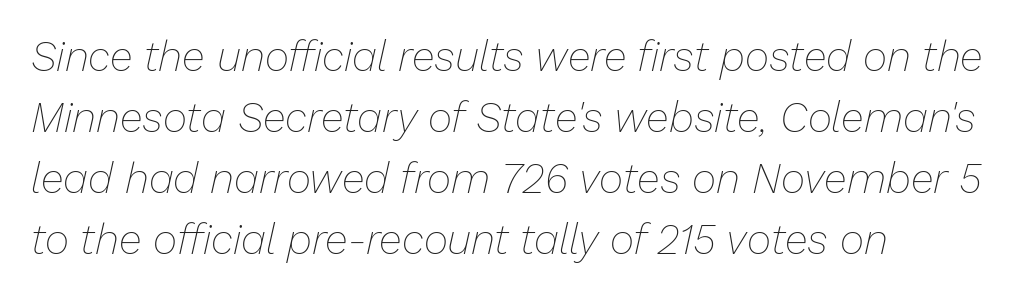
Each word holds together tightly as a unit, with standard inter-letter gaps. The words here are not underlined. Normally led — the rows are evenly, conventionally spaced. This reads as an unemphasized weight, regular at the heaviest.
